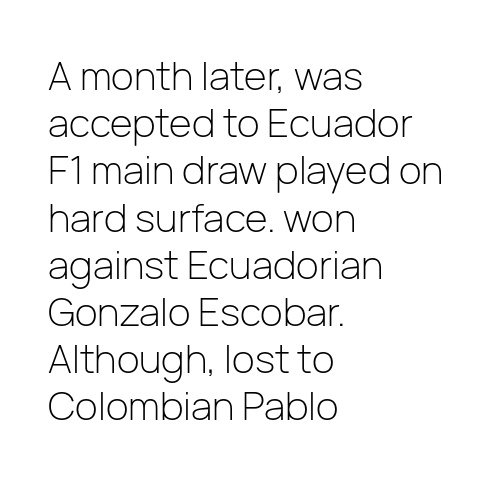
The image shows 39 px light sans-serif type, upright; set left-aligned, line spacing 1.21x, normal letter spacing, not underlined; low stroke contrast and a medium x-height.
